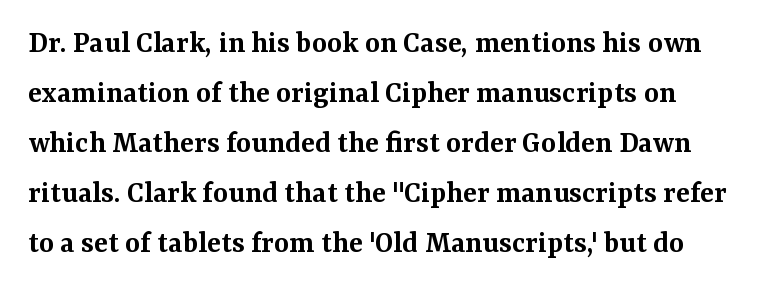
The image shows 32 px semibold serif type, upright; set left-aligned, normal line spacing (1.56x), normal letter spacing, not underlined; medium stroke contrast and a medium x-height.
